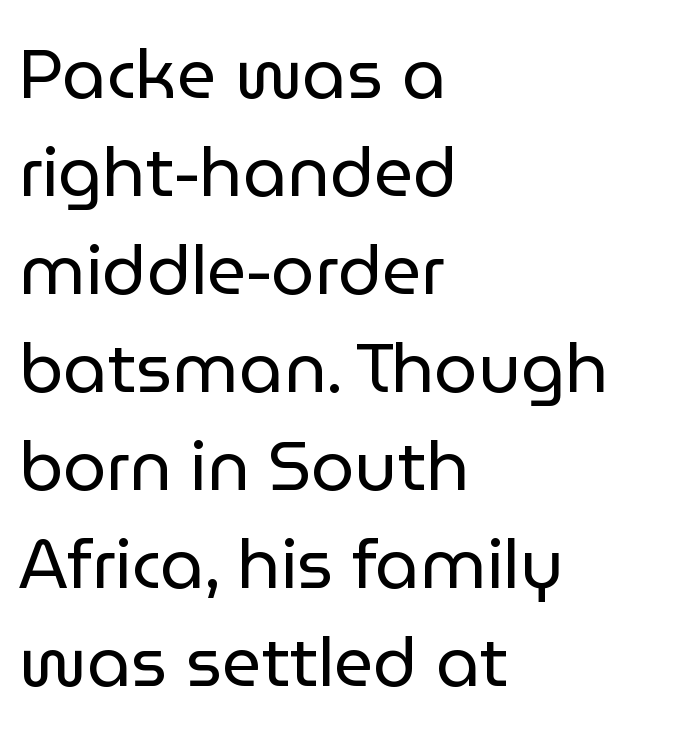
The image shows 69 px regular-weight sans-serif type, upright; set left-aligned, normal line spacing (1.42x), normal letter spacing, not underlined; low stroke contrast and a medium x-height.
